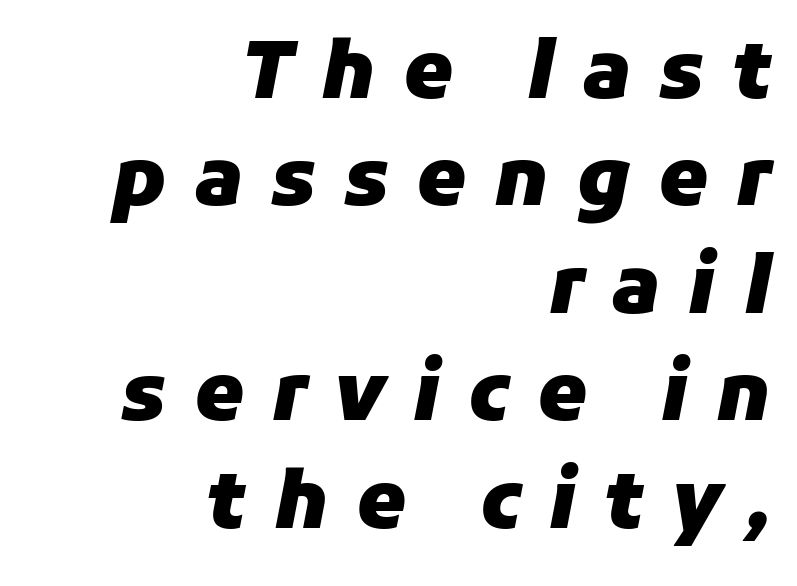
{"italic": "yes", "lean": "right", "slant_degrees": 11, "bold": "yes", "weight": "heavy", "width": "normal", "stroke_contrast": "low", "x_height": "medium", "monospaced": "no", "underline": "no", "align": "right", "line_spacing": "normal", "line_spacing_ratio": 1.36, "letter_spacing": "wide", "letter_spacing_em": 0.35, "glyph_px": 79}
